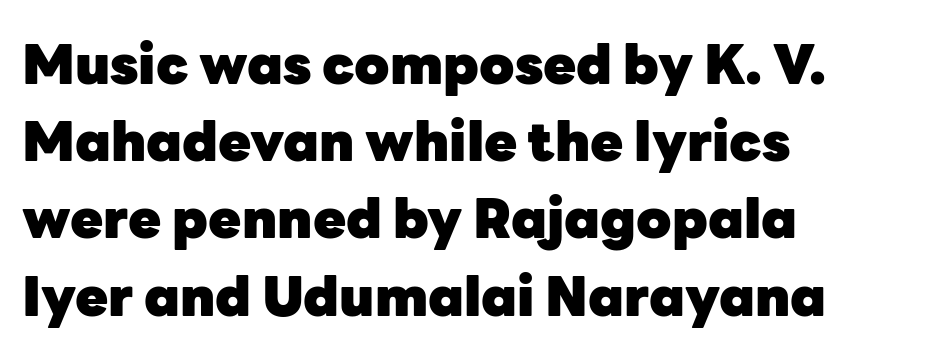
The image shows 54 px heavy sans-serif type, upright; set left-aligned, normal line spacing (1.43x), normal letter spacing, not underlined; low stroke contrast and a medium x-height.
